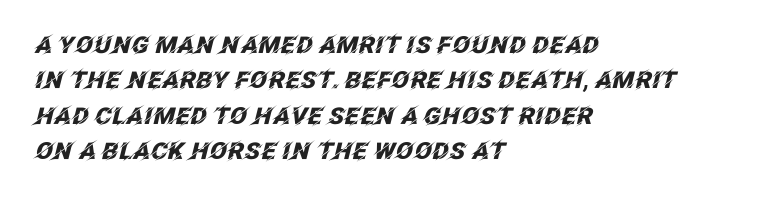
Q: Is the text bold? A: Yes.
Q: Is the text italic (slanted)? A: Yes, it leans right by about 12 degrees.
Q: Is the text underlined? A: No.
Q: How is the paragraph aligned? A: Left-aligned.
Q: Is the spacing between letters normal or unusually wide? A: Normal.
Q: Is the spacing between lines tight, normal or loose? A: Normal.
